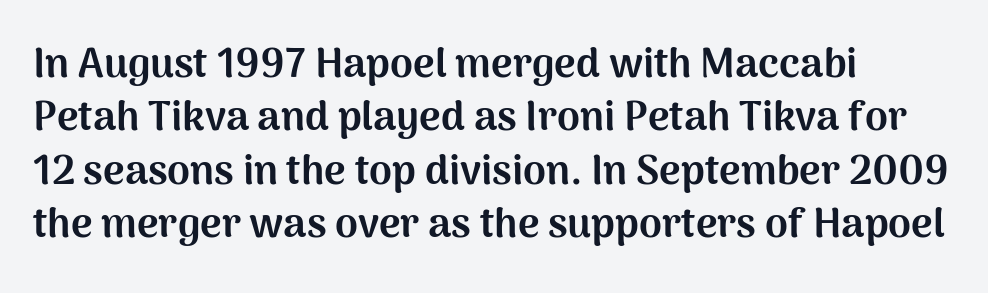
Q: Is the text bold? A: Yes.
Q: Is the text italic (slanted)? A: No, it is upright.
Q: Is the typeface a serif or a sans-serif typeface? A: Sans-serif.
Q: Is the text underlined? A: No.
Q: How is the paragraph aligned? A: Left-aligned.
Q: Is the spacing between letters normal or unusually wide? A: Normal.
Q: Is the spacing between lines tight, normal or loose? A: Normal.
Q: Width (condensed, normal, or wide)? A: Normal.
Q: Stroke contrast? A: Medium.
Q: x-height? A: Medium.
Q: Monospaced? A: No.
